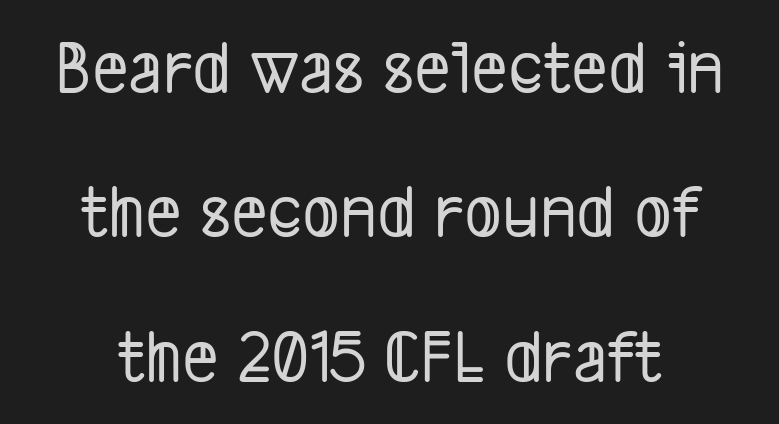
Q: Is the typeface a serif or a sans-serif typeface? A: Sans-serif.
Q: Is the text underlined? A: No.
Q: How is the paragraph aligned? A: Centered.
Q: Is the spacing between letters normal or unusually wide? A: Normal.
Q: Width (condensed, normal, or wide)? A: Condensed.
Q: Stroke contrast? A: Low.
Q: x-height? A: Medium.
Q: Monospaced? A: No.
